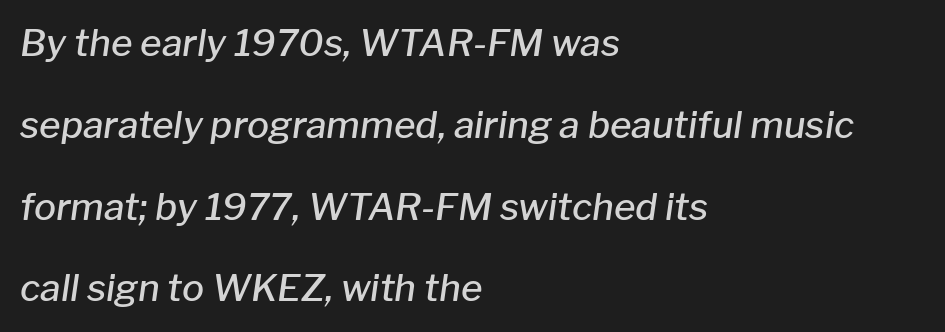
Q: Is the text bold? A: Semi-bold.
Q: Is the text italic (slanted)? A: Yes, it leans right by about 8 degrees.
Q: Is the text underlined? A: No.
Q: How is the paragraph aligned? A: Left-aligned.
Q: Is the spacing between letters normal or unusually wide? A: Normal.
Q: Is the spacing between lines tight, normal or loose? A: Loose.
Q: Width (condensed, normal, or wide)? A: Normal.
Q: Stroke contrast? A: Low.
Q: x-height? A: Medium.
Q: Monospaced? A: No.
